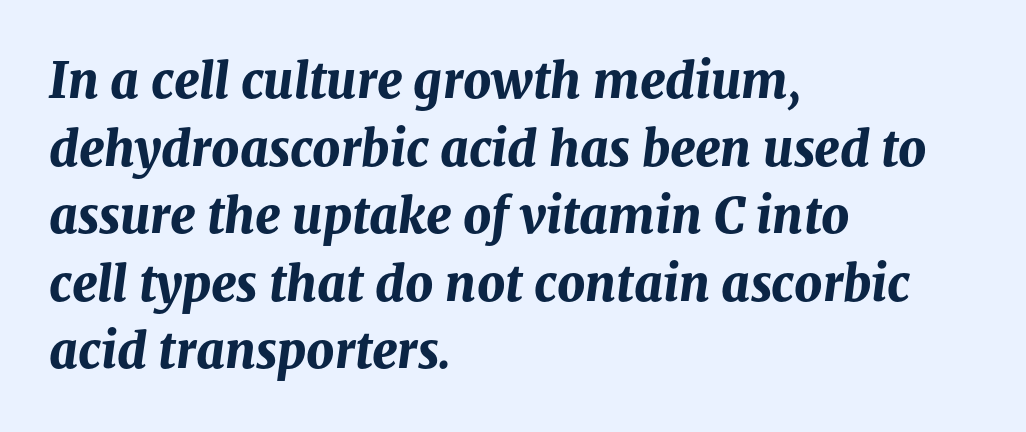
{"italic": "yes", "lean": "right", "slant_degrees": 8, "bold": "yes", "weight": "bold", "width": "normal", "stroke_contrast": "medium", "x_height": "medium", "monospaced": "no", "underline": "no", "align": "left", "line_spacing": "normal", "line_spacing_ratio": 1.38, "letter_spacing": "normal", "letter_spacing_em": 0.0, "glyph_px": 49}
